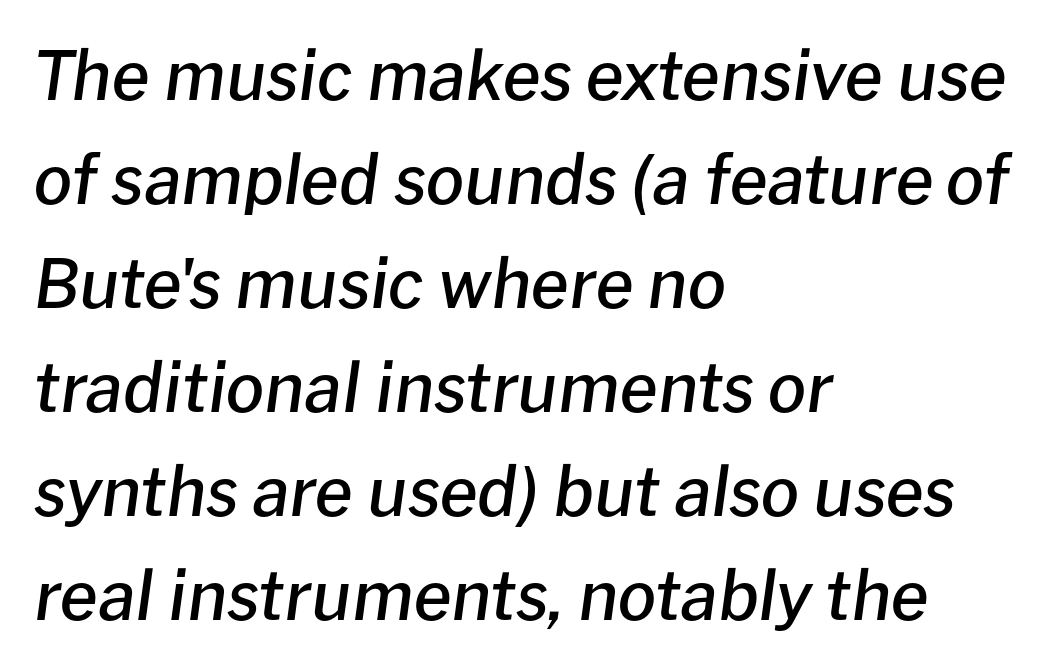
The image shows 68 px semibold type, italic (leaning right); set left-aligned, normal line spacing (1.53x), normal letter spacing, not underlined; low stroke contrast and a medium x-height.
